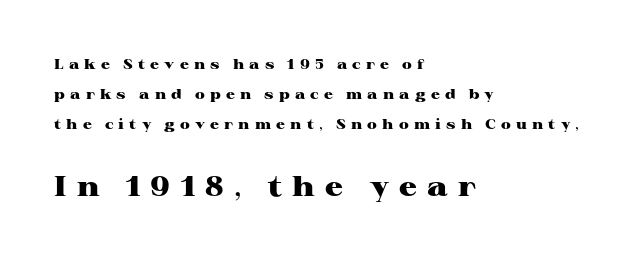
{"serif": "yes", "italic": "no", "bold": "yes", "weight": "heavy", "width": "wide", "stroke_contrast": "high", "x_height": "medium", "monospaced": "no", "underline": "no", "align": "left", "line_spacing": "loose", "line_spacing_ratio": 2.16, "letter_spacing": "wide", "letter_spacing_em": 0.37, "larger_block": "second", "size_ratio": 2.0, "glyph_px": 28}
